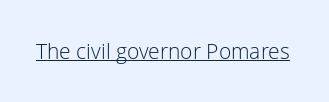
Q: Is the text bold? A: No.
Q: Is the text italic (slanted)? A: No, it is upright.
Q: Is the text underlined? A: Yes.
Q: Is the spacing between letters normal or unusually wide? A: Normal.
